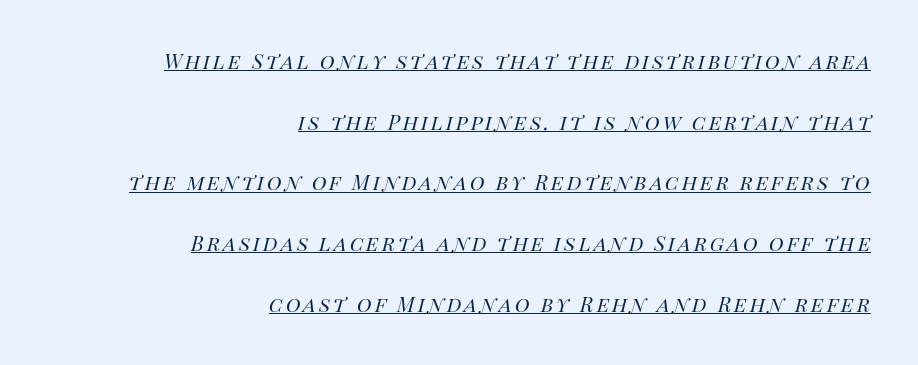
Q: Is the text bold? A: No.
Q: Is the text italic (slanted)? A: Yes, it leans right by about 14 degrees.
Q: Is the text underlined? A: Yes.
Q: How is the paragraph aligned? A: Right-aligned.
Q: Is the spacing between lines tight, normal or loose? A: Loose.
